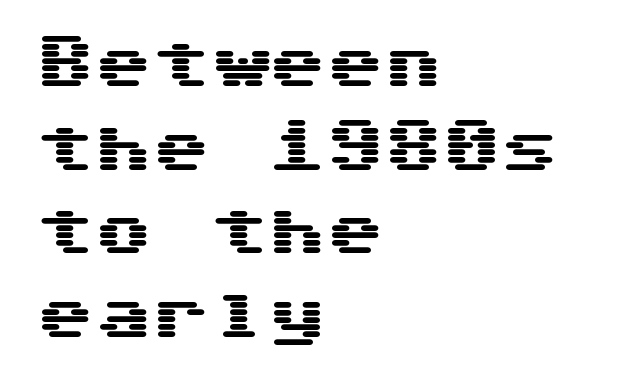
The image shows 58 px wide sans-serif type, upright; set left-aligned, normal line spacing (1.44x), normal letter spacing, not underlined; medium stroke contrast and a medium x-height.
